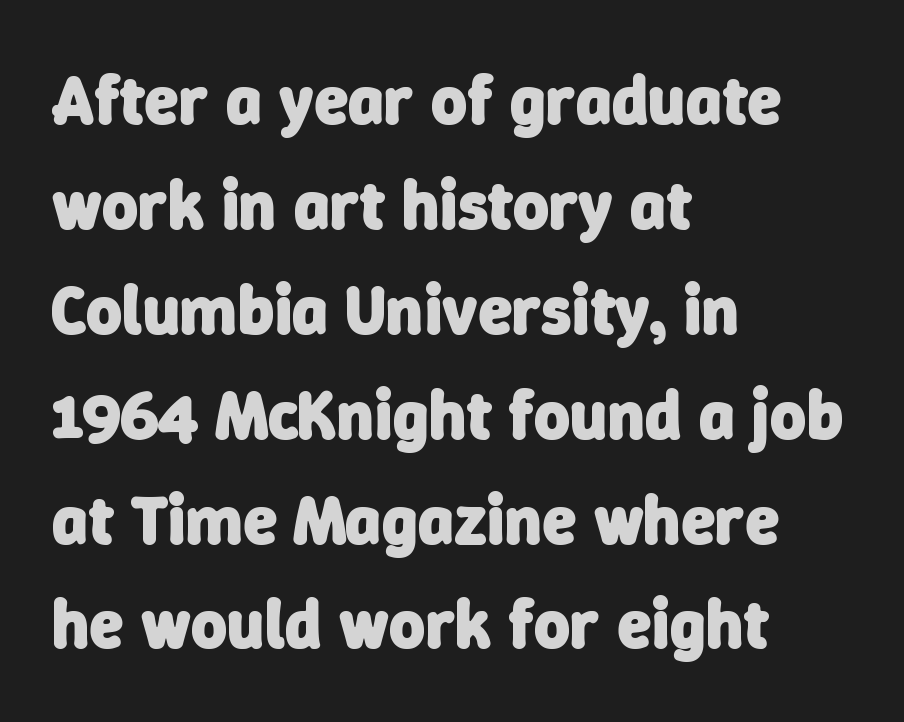
The image shows 69 px heavy sans-serif type; set left-aligned, normal line spacing (1.52x), normal letter spacing, not underlined; low stroke contrast and a medium x-height.
